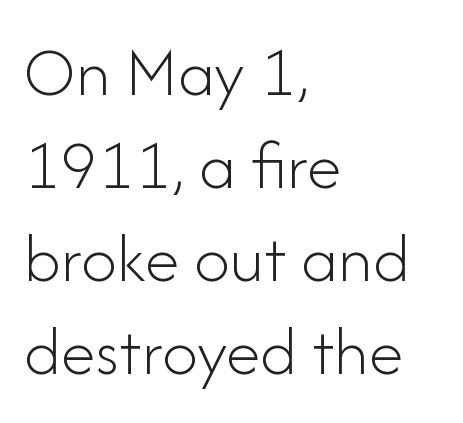
Q: Is the text bold? A: No.
Q: Is the text italic (slanted)? A: No, it is upright.
Q: Is the typeface a serif or a sans-serif typeface? A: Sans-serif.
Q: Is the text underlined? A: No.
Q: How is the paragraph aligned? A: Left-aligned.
Q: Is the spacing between letters normal or unusually wide? A: Normal.
Q: Is the spacing between lines tight, normal or loose? A: Normal.
Q: Width (condensed, normal, or wide)? A: Normal.
Q: Stroke contrast? A: Low.
Q: x-height? A: Small.
Q: Monospaced? A: No.
